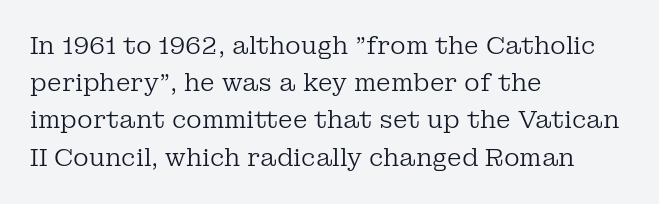
Q: Is the text bold? A: No.
Q: Is the text italic (slanted)? A: No, it is upright.
Q: Is the text underlined? A: No.
Q: How is the paragraph aligned? A: Left-aligned.
Q: Is the spacing between letters normal or unusually wide? A: Normal.
Q: Is the spacing between lines tight, normal or loose? A: Normal.
